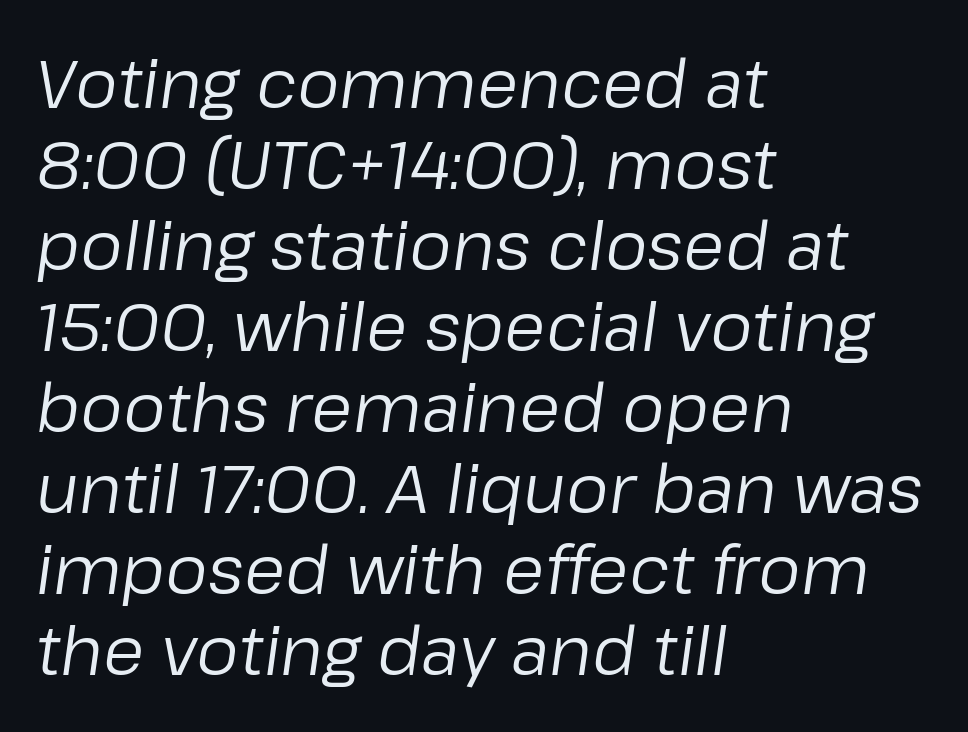
The image shows 67 px regular-weight type, italic (leaning right); set left-aligned, line spacing 1.21x, normal letter spacing, not underlined; low stroke contrast and a medium x-height.
